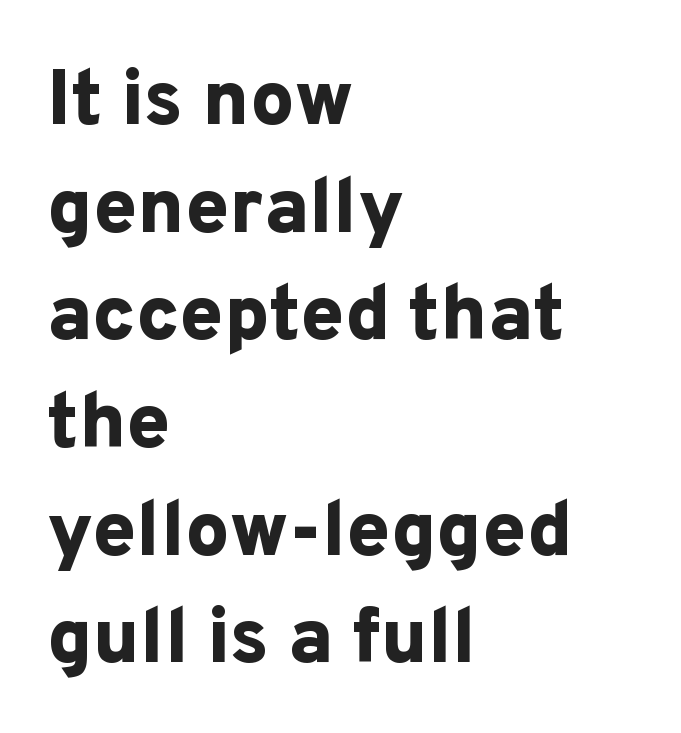
Note the varied advance widths — an 'i' is clearly narrower than an 'm'. This sample uses an upright cut, with every glyph sitting square on the baseline. Weight: bold. Leading: standard. Is the letter spacing exaggerated? No — it looks like the ordinary default.
